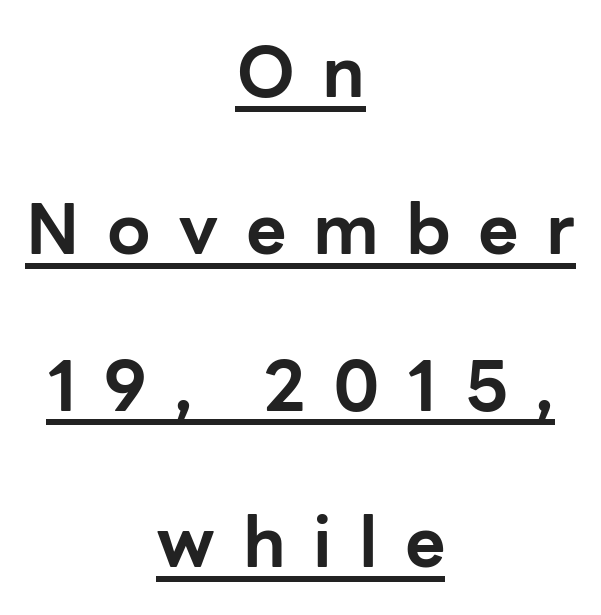
A typesetter would call this proportional, since set widths differ per character. I'd call this a sans setting — the letters go barefoot. This sample carries an underscore along the baseline area. This is roman type, the default non-slanted kind. Chunky letters — that's bold for sure.
